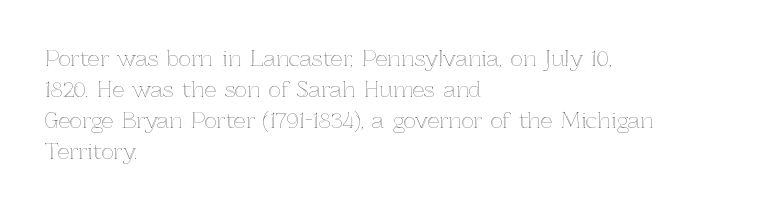
The image shows 21 px text type, upright; set left-aligned, normal line spacing (1.48x), normal letter spacing, not underlined.
